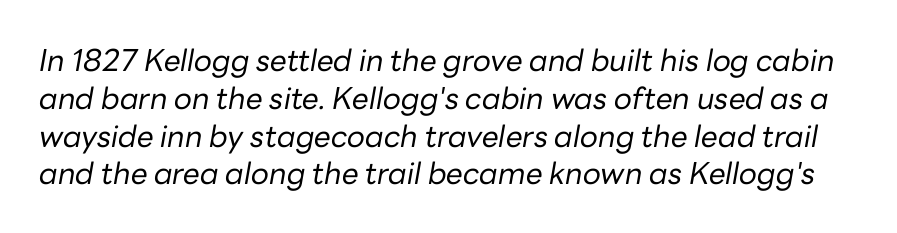
The image shows 30 px regular-weight type, italic (leaning right); set normal line spacing (1.26x), normal letter spacing, not underlined; low stroke contrast and a medium x-height.
